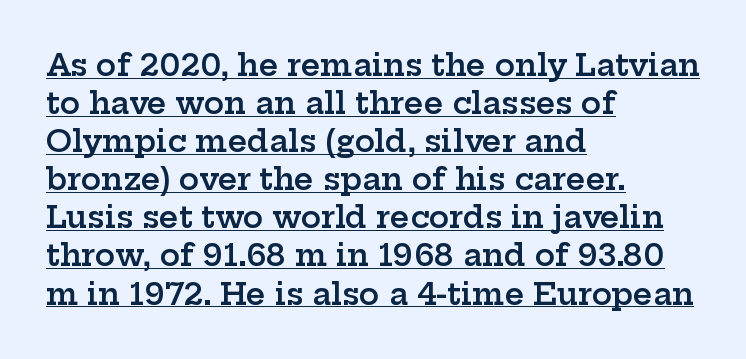
Q: Is the text bold? A: Semi-bold.
Q: Is the text italic (slanted)? A: No, it is upright.
Q: Is the typeface a serif or a sans-serif typeface? A: Serif.
Q: Is the text underlined? A: Yes.
Q: How is the paragraph aligned? A: Left-aligned.
Q: Is the spacing between letters normal or unusually wide? A: Normal.
Q: Is the spacing between lines tight, normal or loose? A: Normal.
Q: Width (condensed, normal, or wide)? A: Wide.
Q: Stroke contrast? A: Low.
Q: x-height? A: Medium.
Q: Monospaced? A: No.
